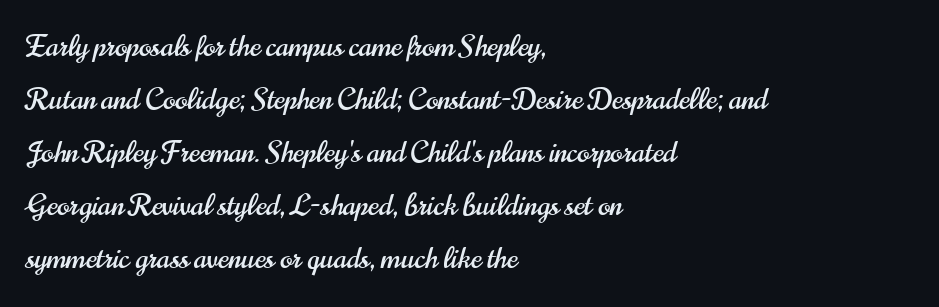
The image shows 29 px condensed sans-serif type; set left-aligned, line spacing 1.83x, normal letter spacing, not underlined; high stroke contrast and a small x-height.
